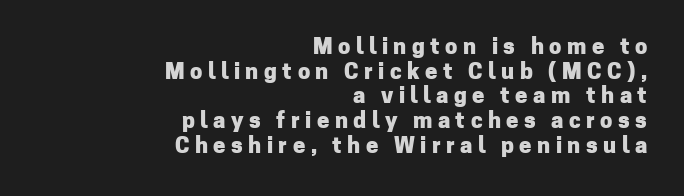
{"italic": "no", "bold": "yes", "underline": "no", "align": "right", "line_spacing": "tight", "line_spacing_ratio": 1.12, "letter_spacing": "wide", "letter_spacing_em": 0.25, "glyph_px": 22}
